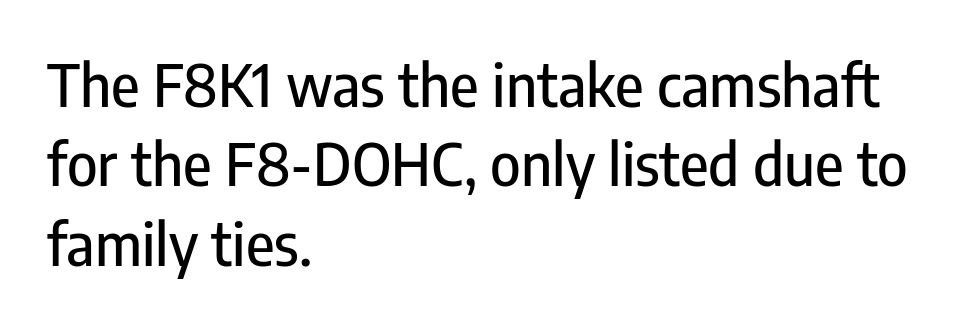
The image shows 58 px condensed sans-serif type, upright; set left-aligned, normal line spacing (1.37x), normal letter spacing, not underlined; low stroke contrast and a medium x-height.
